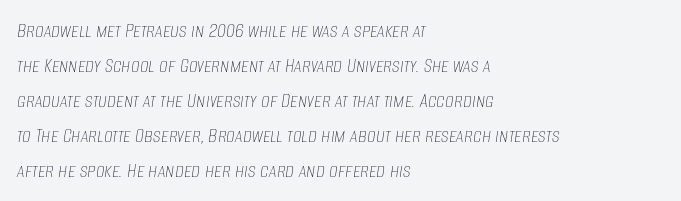
Horizontally, the lines are justified to the leading edge only. Beneath every word, the page is bare. There is no visible air inserted between adjacent glyphs. The line-height multiplier appears to be the usual default. Every character sits at an angle, as italics do.
